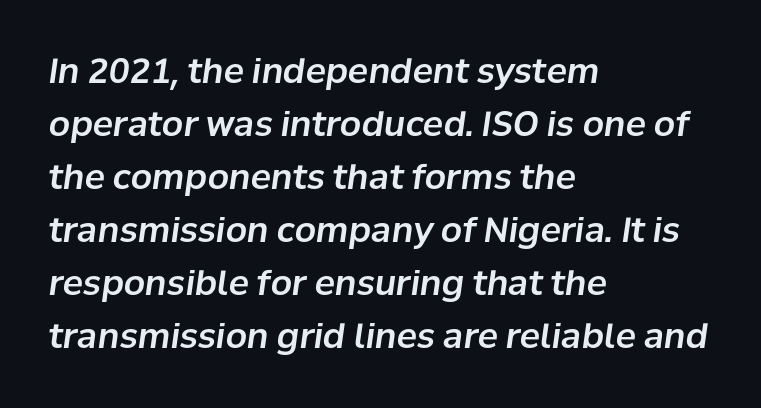
{"italic": "yes", "lean": "right", "slant_degrees": 8, "width": "normal", "stroke_contrast": "low", "x_height": "medium", "monospaced": "no", "underline": "no", "align": "left", "line_spacing": "normal", "line_spacing_ratio": 1.56, "letter_spacing": "normal", "letter_spacing_em": 0.0, "glyph_px": 34}
